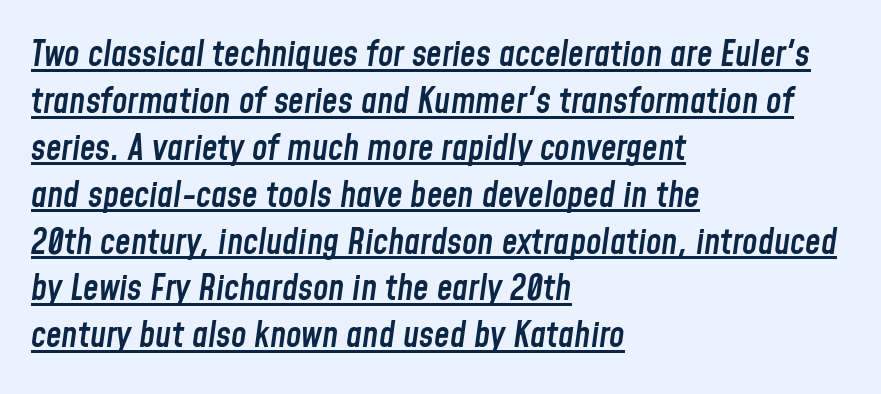
The image shows 35 px semibold, condensed type, italic (leaning right); set left-aligned, normal line spacing (1.34x), normal letter spacing, underlined; low stroke contrast and a medium x-height.
